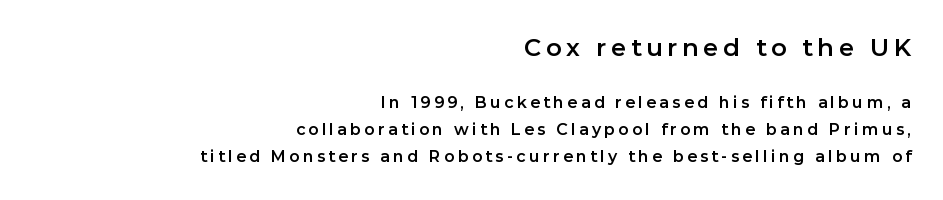
A typesetter would mark this as roman, not italic. The passage shown begins with its larger block and ends with its smaller one. Nobody drew a line under any word here. This sample uses expanded letter spacing, leaving extra air between glyphs. Is the block centered? No — it sits flush against the right margin. Leading: standard.
